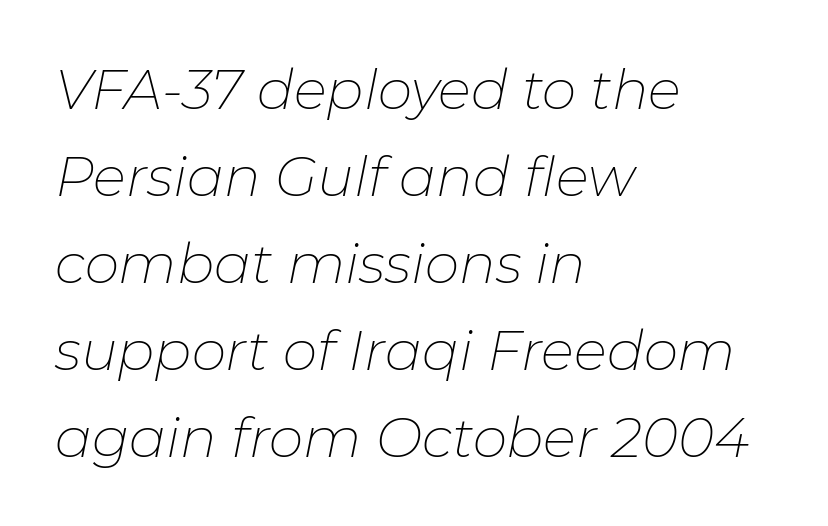
{"italic": "yes", "lean": "right", "slant_degrees": 11, "bold": "no", "weight": "thin", "width": "normal", "stroke_contrast": "low", "x_height": "medium", "monospaced": "no", "underline": "no", "align": "left", "line_spacing": "normal", "line_spacing_ratio": 1.58, "letter_spacing": "normal", "letter_spacing_em": 0.0, "glyph_px": 55}
